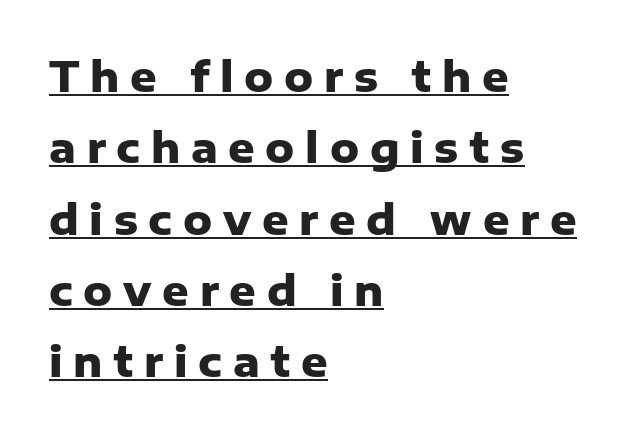
Q: Is the text bold? A: Yes.
Q: Is the text italic (slanted)? A: No, it is upright.
Q: Is the typeface a serif or a sans-serif typeface? A: Sans-serif.
Q: Is the text underlined? A: Yes.
Q: How is the paragraph aligned? A: Left-aligned.
Q: Is the spacing between letters normal or unusually wide? A: Unusually wide.
Q: Width (condensed, normal, or wide)? A: Normal.
Q: Stroke contrast? A: Low.
Q: x-height? A: Medium.
Q: Monospaced? A: No.
